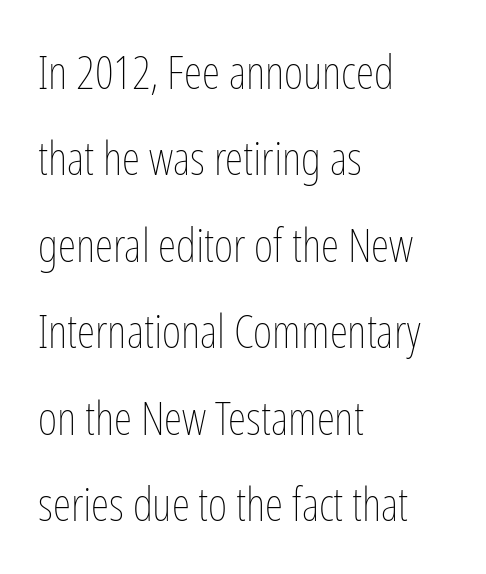
The typography opts for an upright posture over an oblique one. The lines in this sample share a left origin and differ only in where they stop. This rendering features lettering with no underline. The type is set solid horizontally, with unmodified tracking. Counters stay open thanks to moderate or lighter strokes. Each letter keeps its own natural width here, so spacing adapts to shape.
